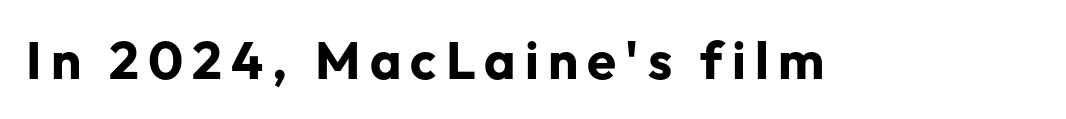
The image shows 53 px bold sans-serif type, upright; set not underlined; low stroke contrast and a medium x-height.
